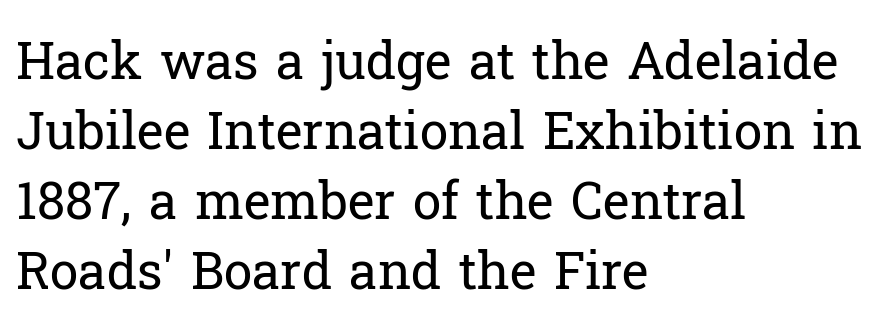
Q: Is the text bold? A: No.
Q: Is the text italic (slanted)? A: No, it is upright.
Q: Is the typeface a serif or a sans-serif typeface? A: Serif.
Q: Is the text underlined? A: No.
Q: How is the paragraph aligned? A: Left-aligned.
Q: Is the spacing between letters normal or unusually wide? A: Normal.
Q: Is the spacing between lines tight, normal or loose? A: Normal.
Q: Width (condensed, normal, or wide)? A: Normal.
Q: Stroke contrast? A: Low.
Q: x-height? A: Medium.
Q: Monospaced? A: No.
